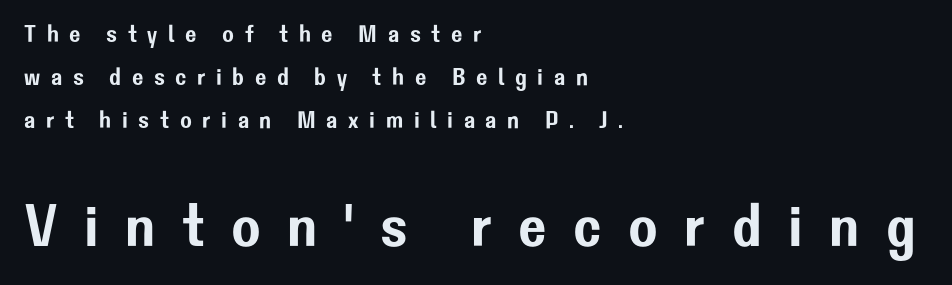
The passage is arranged the way most books set body copy — flush left. You could only call the tracking loose — the letters float apart. Reading top to bottom, the characters get bigger at the block break. The area under the type is left untouched.
